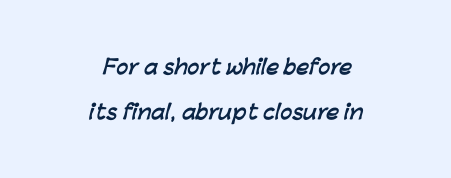
The characters look thick and weighty, a clear bold. A great deal of white space separates one row of letters from the next. Each row of text sits above clean, open space. The compositor balanced each line on the midline. The letterforms sit shoulder to shoulder at normal distance.
